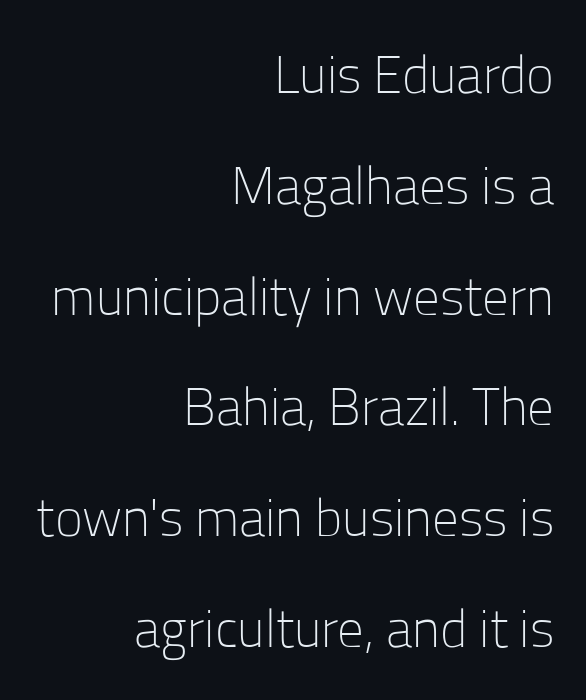
{"serif": "no", "italic": "no", "bold": "no", "weight": "light", "width": "normal", "stroke_contrast": "low", "x_height": "medium", "monospaced": "no", "underline": "no", "align": "right", "line_spacing": "loose", "line_spacing_ratio": 2.09, "letter_spacing": "normal", "letter_spacing_em": 0.0, "glyph_px": 53}
